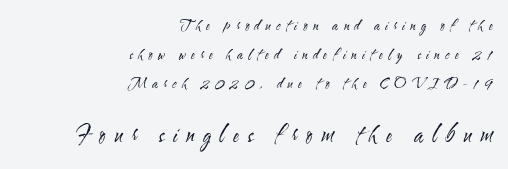
{"bold": "no", "underline": "no", "align": "right", "line_spacing": "loose", "line_spacing_ratio": 2.06, "letter_spacing": "wide", "letter_spacing_em": 0.4, "larger_block": "second", "size_ratio": 1.57, "glyph_px": 22}
